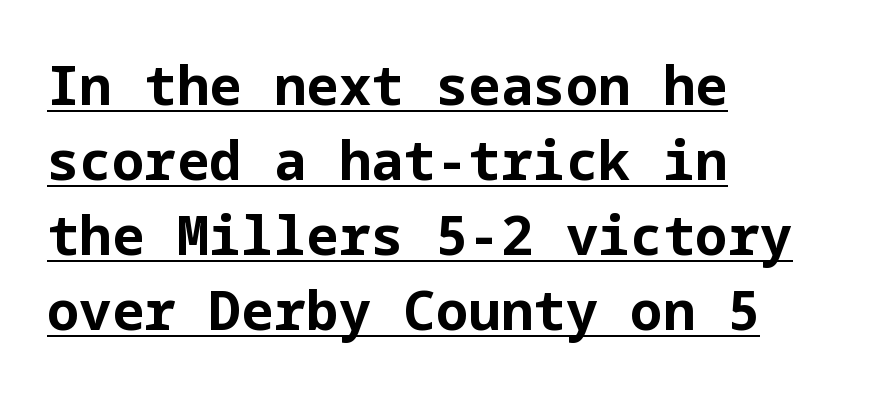
{"serif": "no", "italic": "no", "bold": "yes", "weight": "bold", "width": "normal", "stroke_contrast": "low", "x_height": "medium", "underline": "yes", "align": "left", "line_spacing": "normal", "line_spacing_ratio": 1.39, "letter_spacing": "normal", "letter_spacing_em": 0.0, "glyph_px": 54}
